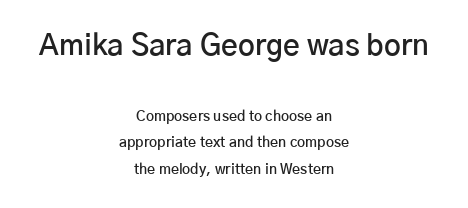
Q: Is the text bold? A: Semi-bold.
Q: Is the text italic (slanted)? A: No, it is upright.
Q: Is the typeface a serif or a sans-serif typeface? A: Sans-serif.
Q: Is the text underlined? A: No.
Q: How is the paragraph aligned? A: Centered.
Q: Is the spacing between letters normal or unusually wide? A: Normal.
Q: Which block of text is set in a larger size, the first (top) or the second (bottom)? A: The first (top) one.
Q: Width (condensed, normal, or wide)? A: Normal.
Q: Stroke contrast? A: Low.
Q: x-height? A: Medium.
Q: Monospaced? A: No.
